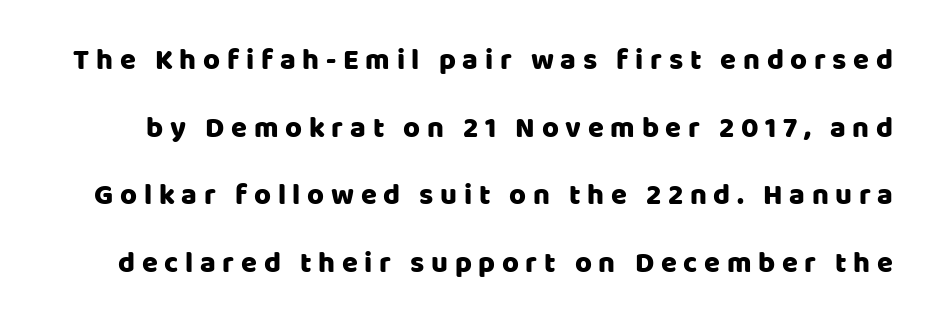
The image shows 29 px sans-serif type, upright; set loose line spacing (2.33x), unusually wide letter spacing (+0.23 em), not underlined; low stroke contrast and a large x-height.
